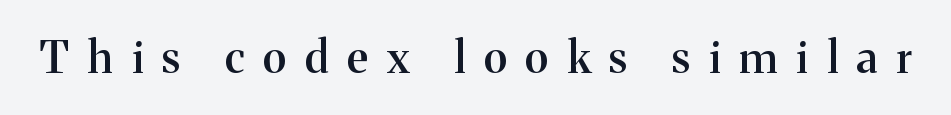
Q: Is the text bold? A: Semi-bold.
Q: Is the text italic (slanted)? A: No, it is upright.
Q: Is the typeface a serif or a sans-serif typeface? A: Serif.
Q: Is the text underlined? A: No.
Q: Is the spacing between letters normal or unusually wide? A: Unusually wide.
Q: Width (condensed, normal, or wide)? A: Normal.
Q: Stroke contrast? A: Medium.
Q: x-height? A: Medium.
Q: Monospaced? A: No.
